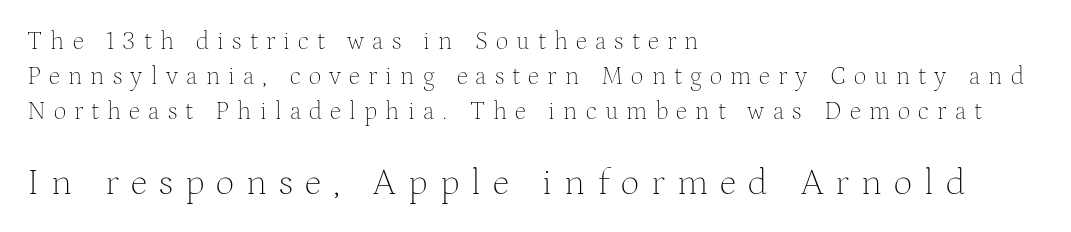
{"serif": "yes", "italic": "no", "bold": "no", "weight": "thin", "width": "normal", "stroke_contrast": "medium", "x_height": "medium", "monospaced": "no", "underline": "no", "align": "left", "line_spacing": "normal", "line_spacing_ratio": 1.41, "letter_spacing": "wide", "letter_spacing_em": 0.33, "larger_block": "second", "size_ratio": 1.48, "glyph_px": 37}
